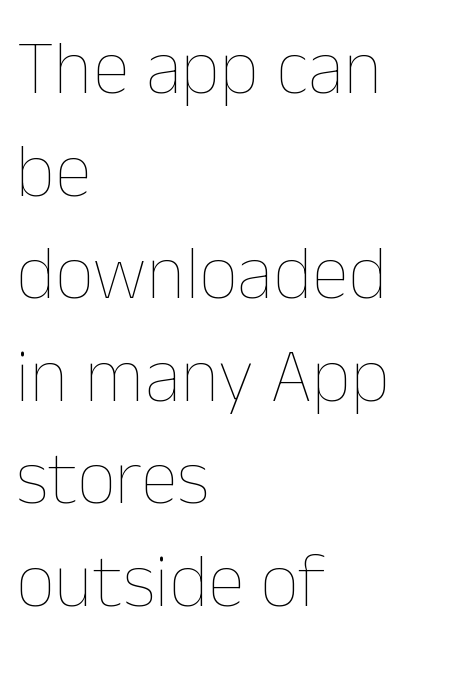
The image shows 76 px thin type, upright; set left-aligned, normal line spacing (1.35x), normal letter spacing, not underlined; low stroke contrast and a medium x-height.
